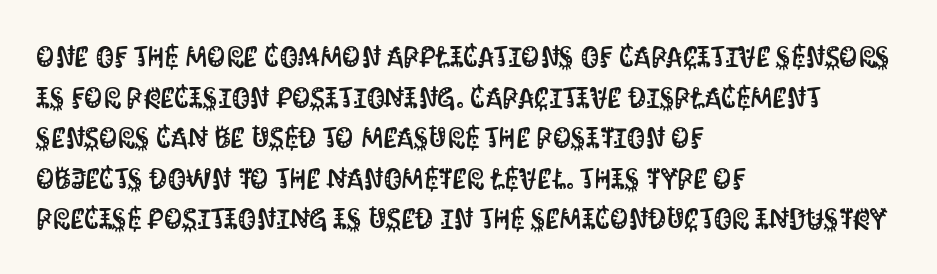
Q: Is the text italic (slanted)? A: No, it is upright.
Q: Is the typeface a serif or a sans-serif typeface? A: Sans-serif.
Q: Is the text underlined? A: No.
Q: How is the paragraph aligned? A: Left-aligned.
Q: Is the spacing between letters normal or unusually wide? A: Normal.
Q: Is the spacing between lines tight, normal or loose? A: Normal.
Q: Width (condensed, normal, or wide)? A: Condensed.
Q: Stroke contrast? A: Medium.
Q: x-height? A: Large.
Q: Monospaced? A: No.
